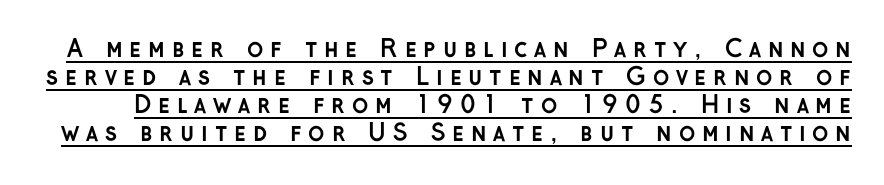
{"italic": "no", "bold": "yes", "underline": "yes", "line_spacing_ratio": 1.17, "letter_spacing": "wide", "letter_spacing_em": 0.28, "glyph_px": 24}
